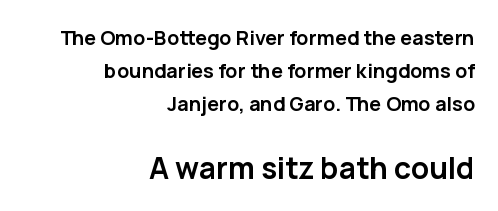
The designer went with a sans here, leaving each stem footless. Is this a fixed-width face? No — the glyphs have proportional, varying widths. On the weight axis this lands at bold, roughly 700. The letters stand upright; this is a roman face. Short note: letters normally spaced.
